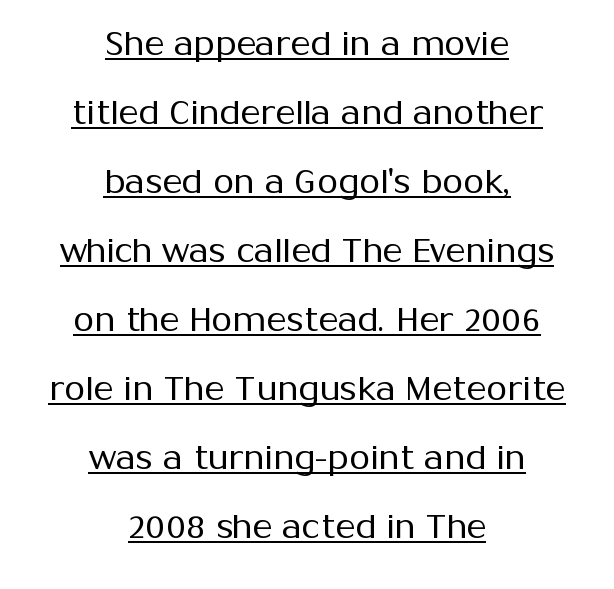
These lines are centered, leaving both edges ragged. Designer's note — italics off, roman on. The lettering is marked with a stroke running underneath it. Quick note: interline space is abundant. The font is comparable to plain body text, perhaps lighter.
